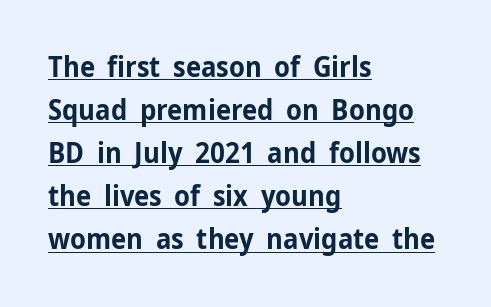
The image shows 28 px bold sans-serif type, upright; set left-aligned, normal line spacing (1.54x), normal letter spacing, underlined; low stroke contrast and a medium x-height.
